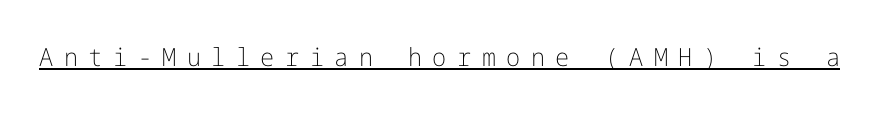
Q: Is the text bold? A: No.
Q: Is the text italic (slanted)? A: No, it is upright.
Q: Is the text underlined? A: Yes.
Q: Is the spacing between letters normal or unusually wide? A: Unusually wide.
